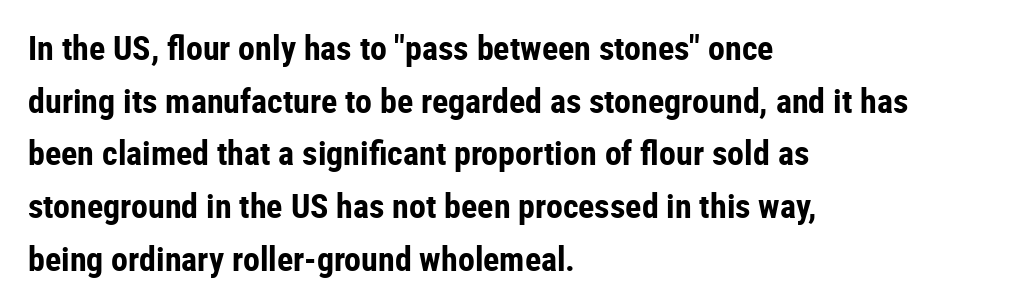
The image shows 34 px bold, condensed sans-serif type, upright; set left-aligned, normal line spacing (1.55x), normal letter spacing, not underlined; low stroke contrast and a medium x-height.
